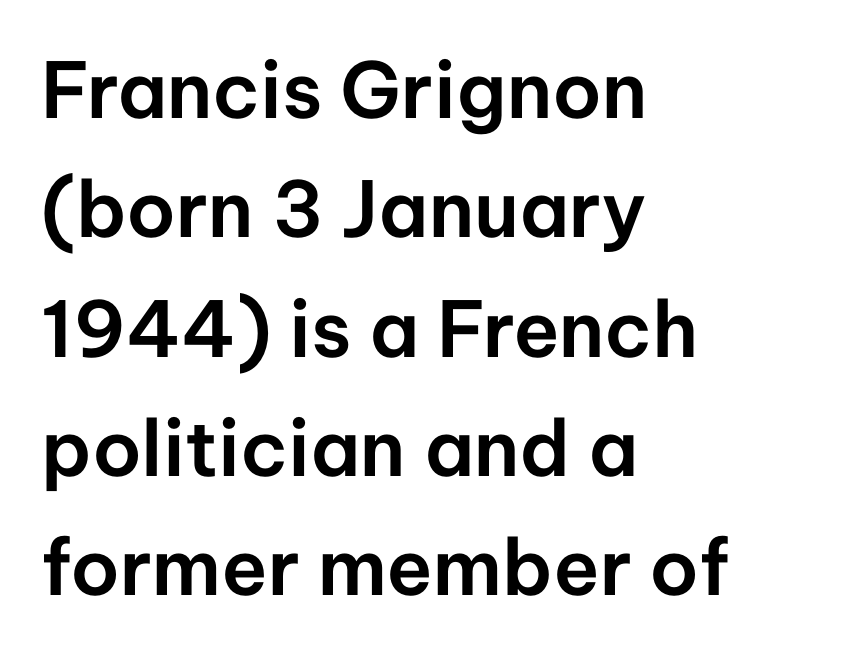
{"serif": "no", "italic": "no", "width": "normal", "stroke_contrast": "low", "x_height": "medium", "monospaced": "no", "underline": "no", "align": "left", "line_spacing": "normal", "line_spacing_ratio": 1.55, "letter_spacing": "normal", "letter_spacing_em": 0.0, "glyph_px": 77}
